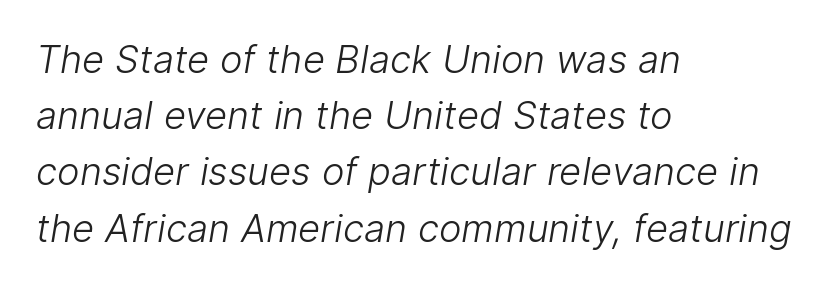
{"serif": "no", "bold": "no", "weight": "light", "width": "normal", "stroke_contrast": "low", "x_height": "medium", "monospaced": "no", "underline": "no", "align": "left", "line_spacing": "normal", "line_spacing_ratio": 1.48, "letter_spacing": "normal", "letter_spacing_em": 0.0, "glyph_px": 38}
